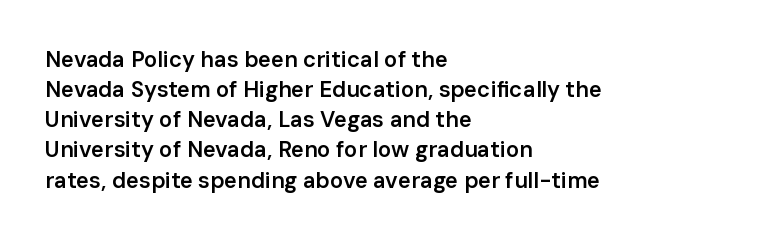
The rows are spaced the way most documents space them. Default kerning and tracking; the words read as compact shapes. Reading down the block, your eye returns to a fixed left position each line. The lettering stays uniformly vertical, giving the passage a roman look. Set as a demibold, roughly 600 on the weight scale.
